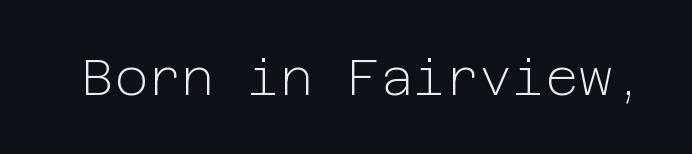
The line texture is even and compact thanks to regular tracking. The face used here is a sans, in the tradition of grotesques and geometrics. Posture: vertical. Is the type heavy? It reads as light-to-regular instead. Words float on clear page, feet unadorned.
